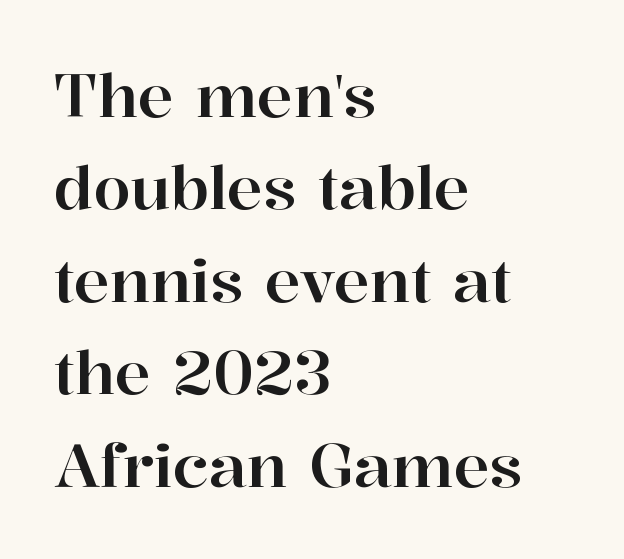
Each new line begins a customary step beneath the previous one. Just letters on the line, the space beneath them empty. The passage shown is typed in a proportional face where columns would drift. The compositor pushed each line to the left boundary. The face used here is rendered with its standard letterfit.
